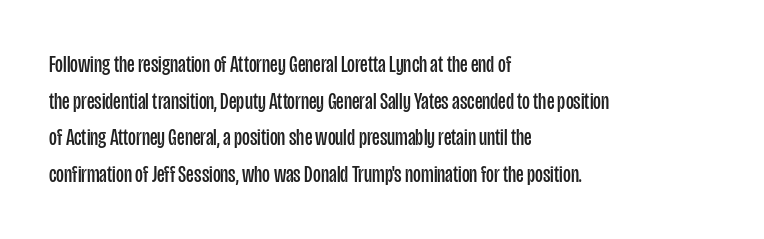
Standard letterfit; no display-style spreading of the glyphs. No chunkiness to these letters — they're not bold. This is roman type, the default non-slanted kind. Does the copy run flush right? No — it runs flush left.
